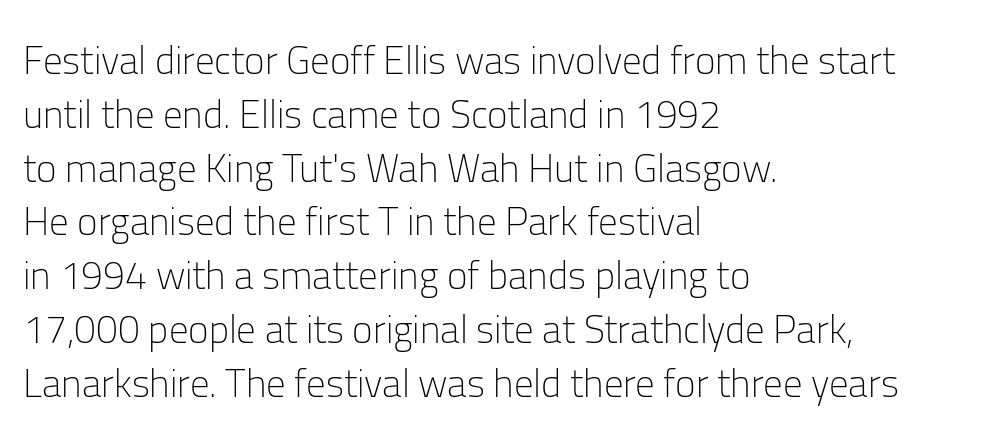
Q: Is the text bold? A: No.
Q: Is the text italic (slanted)? A: No, it is upright.
Q: Is the typeface a serif or a sans-serif typeface? A: Sans-serif.
Q: Is the text underlined? A: No.
Q: How is the paragraph aligned? A: Left-aligned.
Q: Is the spacing between letters normal or unusually wide? A: Normal.
Q: Is the spacing between lines tight, normal or loose? A: Normal.
Q: Width (condensed, normal, or wide)? A: Normal.
Q: Stroke contrast? A: Low.
Q: x-height? A: Medium.
Q: Monospaced? A: No.
